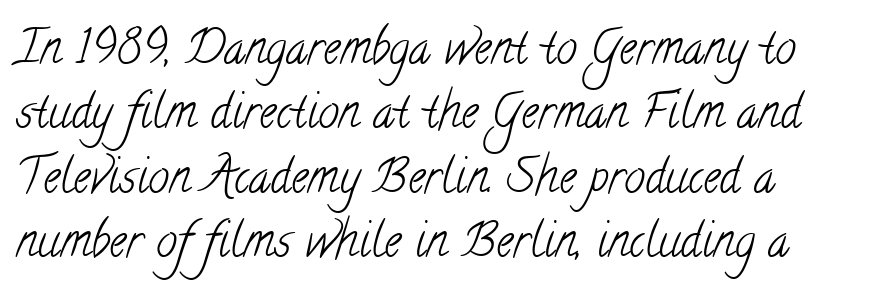
Q: Is the text bold? A: No.
Q: Is the typeface a serif or a sans-serif typeface? A: Serif.
Q: Is the text underlined? A: No.
Q: How is the paragraph aligned? A: Left-aligned.
Q: Is the spacing between letters normal or unusually wide? A: Normal.
Q: Is the spacing between lines tight, normal or loose? A: Normal.
Q: Width (condensed, normal, or wide)? A: Condensed.
Q: Stroke contrast? A: Low.
Q: x-height? A: Small.
Q: Monospaced? A: No.
